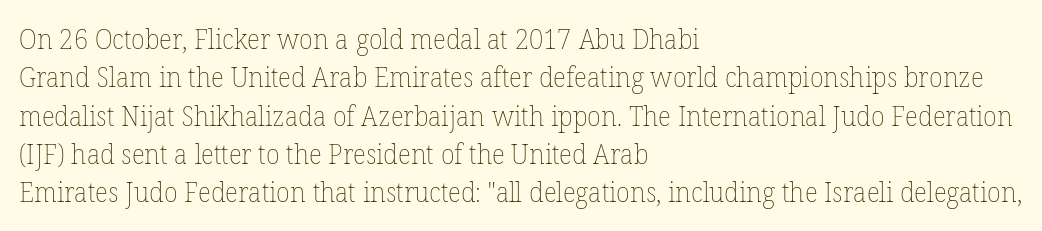
Q: Is the text bold? A: No.
Q: Is the text italic (slanted)? A: No, it is upright.
Q: Is the text underlined? A: No.
Q: How is the paragraph aligned? A: Left-aligned.
Q: Is the spacing between letters normal or unusually wide? A: Normal.
Q: Is the spacing between lines tight, normal or loose? A: Normal.
Q: Width (condensed, normal, or wide)? A: Normal.
Q: Stroke contrast? A: Low.
Q: x-height? A: Medium.
Q: Monospaced? A: No.
